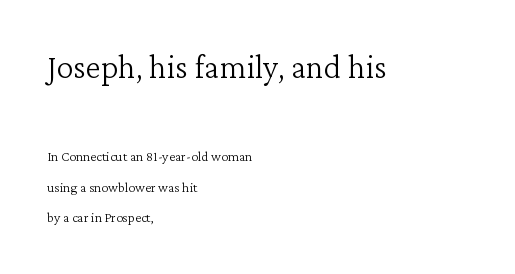
{"serif": "yes", "italic": "no", "bold": "no", "weight": "light", "width": "normal", "stroke_contrast": "low", "x_height": "medium", "monospaced": "no", "underline": "no", "align": "left", "line_spacing": "loose", "line_spacing_ratio": 2.18, "letter_spacing": "normal", "letter_spacing_em": 0.0, "larger_block": "first", "size_ratio": 2.43, "glyph_px": 34}
